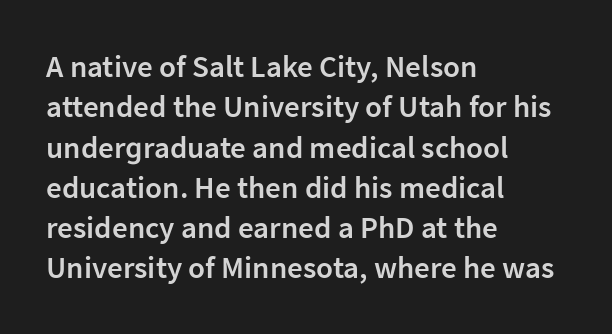
Q: Is the text bold? A: Semi-bold.
Q: Is the text italic (slanted)? A: No, it is upright.
Q: Is the typeface a serif or a sans-serif typeface? A: Sans-serif.
Q: Is the text underlined? A: No.
Q: How is the paragraph aligned? A: Left-aligned.
Q: Is the spacing between letters normal or unusually wide? A: Normal.
Q: Is the spacing between lines tight, normal or loose? A: Normal.
Q: Width (condensed, normal, or wide)? A: Normal.
Q: Stroke contrast? A: Low.
Q: x-height? A: Medium.
Q: Monospaced? A: No.
